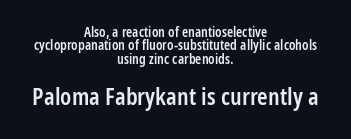
{"italic": "no", "bold": "semi", "underline": "no", "align": "center", "line_spacing": "tight", "line_spacing_ratio": 0.96, "letter_spacing": "normal", "letter_spacing_em": 0.0, "larger_block": "second", "size_ratio": 1.71, "glyph_px": 24}
